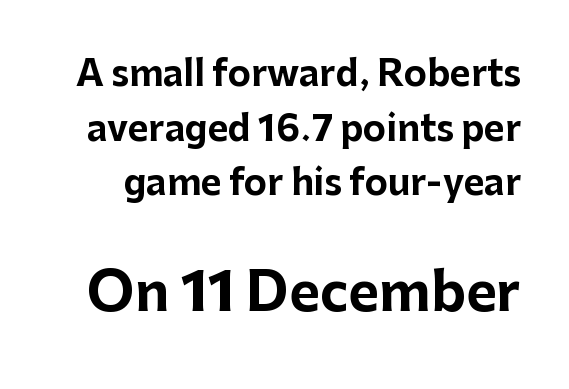
Q: Is the text bold? A: Yes.
Q: Is the text italic (slanted)? A: No, it is upright.
Q: Is the typeface a serif or a sans-serif typeface? A: Sans-serif.
Q: Is the text underlined? A: No.
Q: Is the spacing between letters normal or unusually wide? A: Normal.
Q: Is the spacing between lines tight, normal or loose? A: Normal.
Q: Which block of text is set in a larger size, the first (top) or the second (bottom)? A: The second (bottom) one.
Q: Width (condensed, normal, or wide)? A: Normal.
Q: Stroke contrast? A: Low.
Q: x-height? A: Medium.
Q: Monospaced? A: No.
